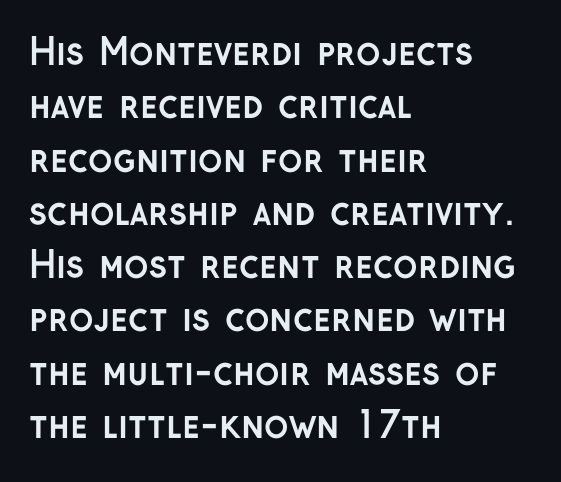
The image shows 36 px semibold sans-serif type, upright; set left-aligned, normal line spacing (1.48x), normal letter spacing, not underlined; low stroke contrast and a medium x-height.
